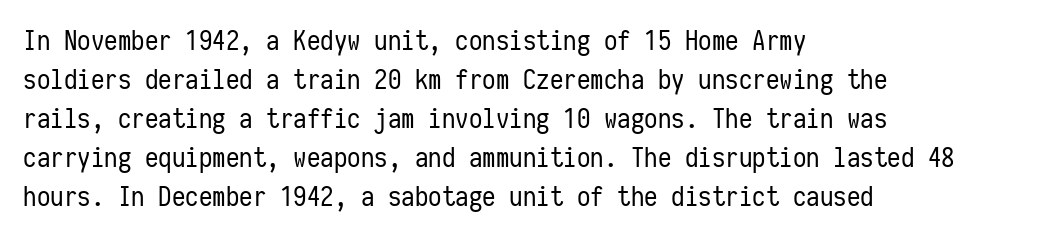
{"italic": "no", "bold": "no", "underline": "no", "align": "left", "line_spacing": "normal", "line_spacing_ratio": 1.44, "letter_spacing": "normal", "letter_spacing_em": 0.0, "glyph_px": 27}
